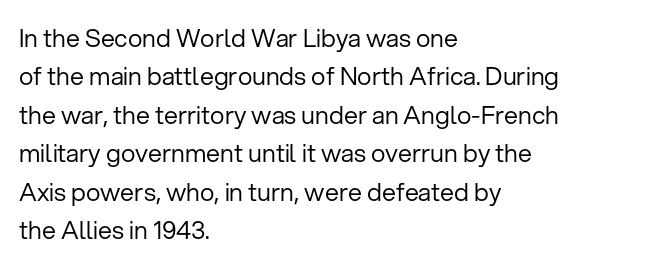
The image shows 25 px text type, upright; set left-aligned, normal line spacing (1.54x), normal letter spacing, not underlined.
